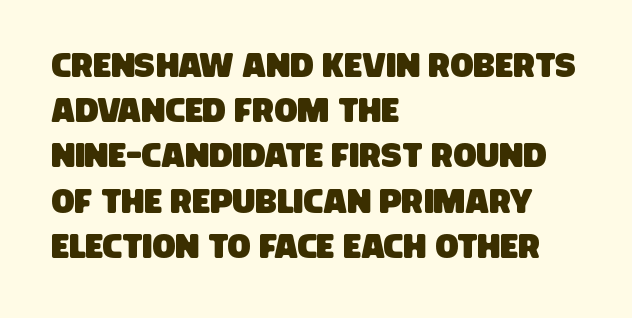
The image shows 34 px condensed sans-serif type; set left-aligned, normal line spacing (1.33x), normal letter spacing, not underlined; low stroke contrast and a large x-height.
